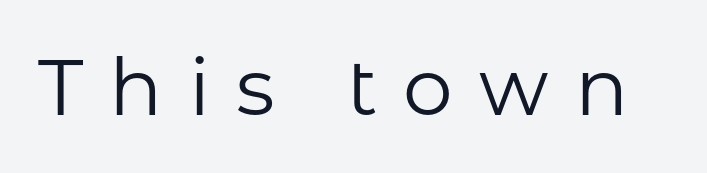
{"serif": "no", "italic": "no", "bold": "no", "weight": "regular", "width": "normal", "stroke_contrast": "low", "x_height": "medium", "monospaced": "no", "underline": "no", "letter_spacing": "wide", "letter_spacing_em": 0.33, "glyph_px": 79}
